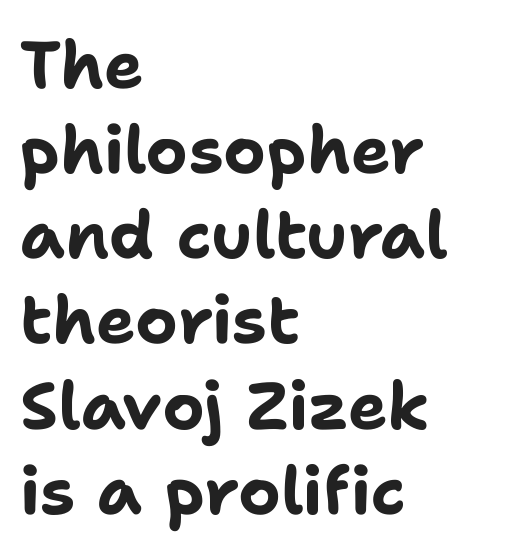
Q: Is the text bold? A: Yes.
Q: Is the text italic (slanted)? A: No, it is upright.
Q: Is the typeface a serif or a sans-serif typeface? A: Sans-serif.
Q: Is the text underlined? A: No.
Q: How is the paragraph aligned? A: Left-aligned.
Q: Is the spacing between letters normal or unusually wide? A: Normal.
Q: Is the spacing between lines tight, normal or loose? A: Normal.
Q: Width (condensed, normal, or wide)? A: Normal.
Q: Stroke contrast? A: Low.
Q: x-height? A: Medium.
Q: Monospaced? A: No.
